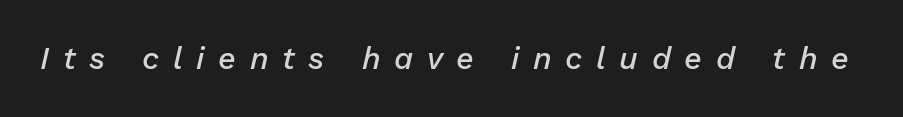
{"italic": "yes", "lean": "right", "slant_degrees": 13, "bold": "semi", "weight": "semibold", "width": "normal", "stroke_contrast": "low", "x_height": "medium", "monospaced": "no", "underline": "no", "letter_spacing": "wide", "letter_spacing_em": 0.44, "glyph_px": 31}
